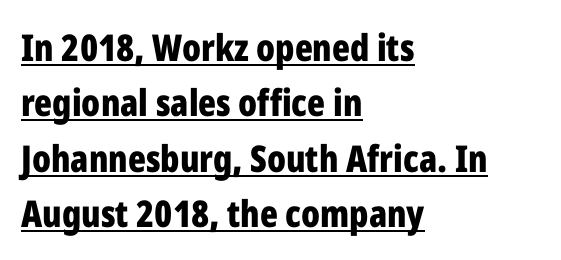
The image shows 37 px bold, condensed sans-serif type, upright; set left-aligned, normal line spacing (1.5x), normal letter spacing, underlined; low stroke contrast and a medium x-height.
